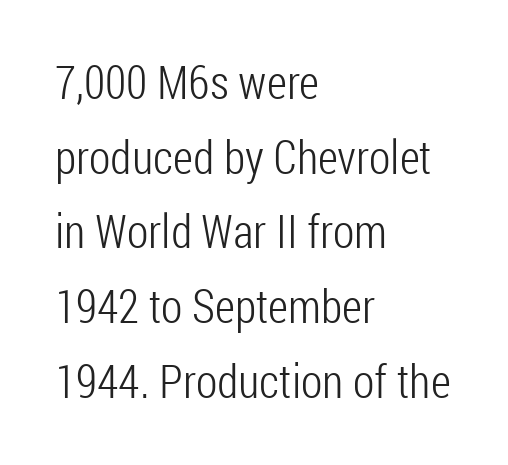
A typesetter would call this leading conventional body-copy spacing. The tracking reads as untouched default to a designer's eye. Does the lettering tilt? It doesn't — this is upright. Spacing verdict: proportional, widths tailored to each character.
